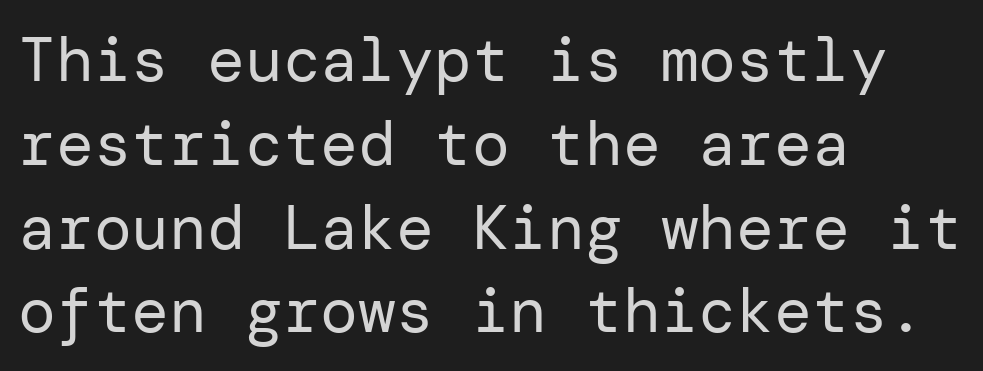
The image shows 63 px regular-weight sans-serif type, upright; set left-aligned, normal line spacing (1.33x), normal letter spacing, not underlined; low stroke contrast and a medium x-height.
